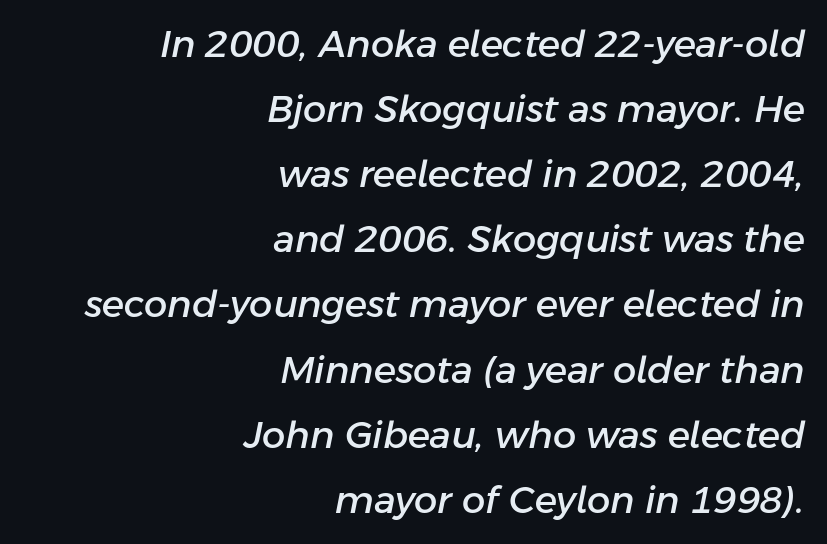
{"italic": "yes", "lean": "right", "slant_degrees": 11, "width": "normal", "stroke_contrast": "low", "x_height": "medium", "monospaced": "no", "underline": "no", "align": "right", "line_spacing_ratio": 1.76, "letter_spacing": "normal", "letter_spacing_em": 0.0, "glyph_px": 37}
